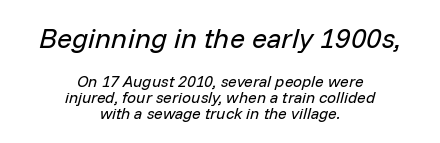
{"italic": "yes", "lean": "right", "slant_degrees": 14, "bold": "no", "weight": "regular", "width": "normal", "stroke_contrast": "low", "x_height": "medium", "monospaced": "no", "underline": "no", "align": "center", "line_spacing": "tight", "line_spacing_ratio": 1.01, "letter_spacing": "normal", "letter_spacing_em": 0.0, "larger_block": "first", "size_ratio": 1.75, "glyph_px": 28}
